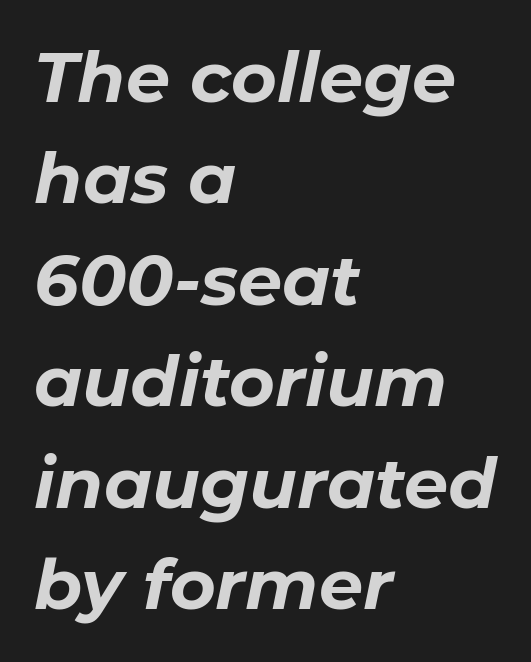
{"italic": "yes", "lean": "right", "slant_degrees": 11, "bold": "yes", "weight": "bold", "width": "normal", "stroke_contrast": "low", "x_height": "medium", "monospaced": "no", "underline": "no", "align": "left", "line_spacing": "normal", "line_spacing_ratio": 1.45, "letter_spacing": "normal", "letter_spacing_em": 0.0, "glyph_px": 70}
